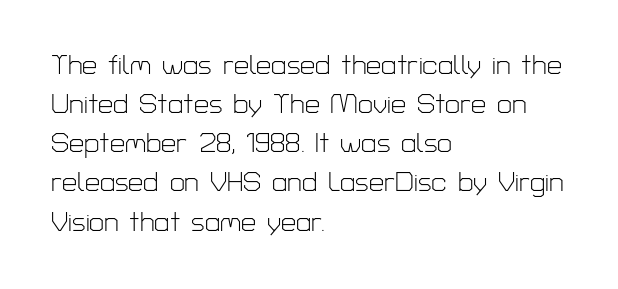
Q: Is the text bold? A: No.
Q: Is the text italic (slanted)? A: No, it is upright.
Q: Is the text underlined? A: No.
Q: How is the paragraph aligned? A: Left-aligned.
Q: Is the spacing between letters normal or unusually wide? A: Normal.
Q: Is the spacing between lines tight, normal or loose? A: Normal.
